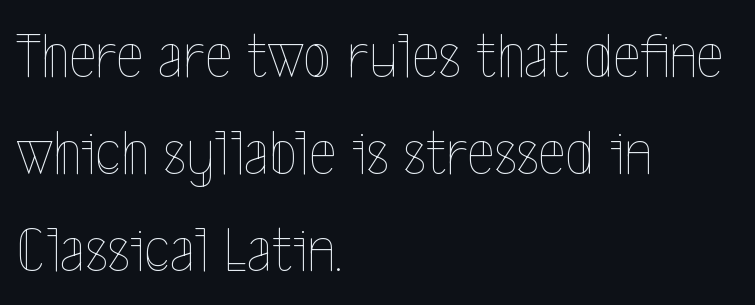
The image shows 65 px thin, condensed type, upright; set left-aligned, normal line spacing (1.49x), normal letter spacing, not underlined; a medium x-height.
